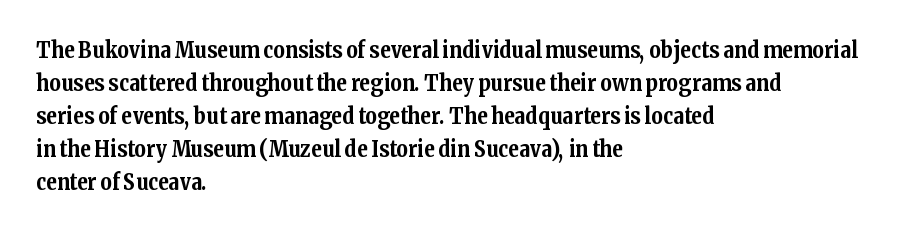
You'd pick this weight for a headline — it's a proper bold. The lettering holds an erect, upright posture throughout. Glance below the letters and you will spot only blank space. Layout note: lines flush left. Characters follow at the spacing the type designer built in. These lines sit exactly where default settings would place them.
